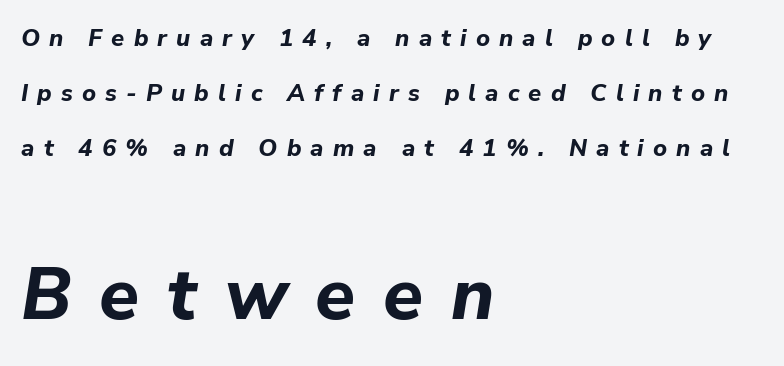
Q: Is the text bold? A: Yes.
Q: Is the text italic (slanted)? A: Yes, it leans right by about 9 degrees.
Q: Is the text underlined? A: No.
Q: How is the paragraph aligned? A: Left-aligned.
Q: Is the spacing between letters normal or unusually wide? A: Unusually wide.
Q: Is the spacing between lines tight, normal or loose? A: Loose.
Q: Which block of text is set in a larger size, the first (top) or the second (bottom)? A: The second (bottom) one.
Q: Width (condensed, normal, or wide)? A: Normal.
Q: Stroke contrast? A: Low.
Q: x-height? A: Medium.
Q: Monospaced? A: No.
